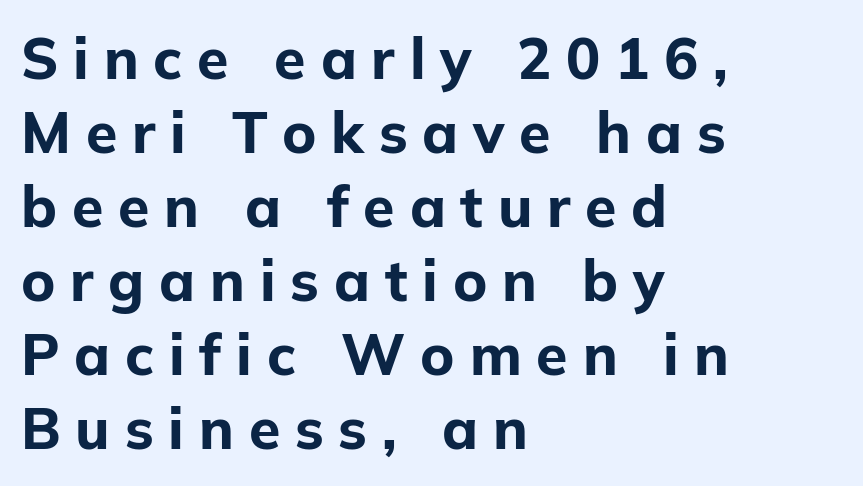
The image shows 57 px bold sans-serif type, upright; set left-aligned, normal line spacing (1.3x), unusually wide letter spacing (+0.26 em), not underlined; low stroke contrast and a medium x-height.
